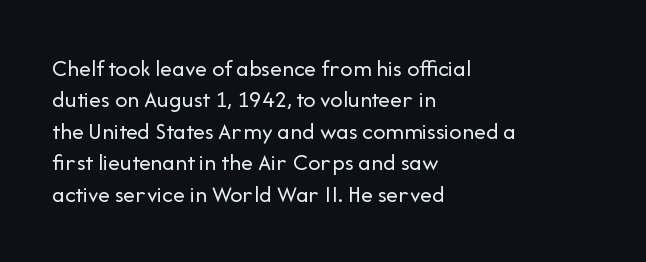
{"italic": "no", "bold": "no", "underline": "no", "align": "left", "line_spacing": "normal", "line_spacing_ratio": 1.31, "letter_spacing": "normal", "letter_spacing_em": 0.0, "glyph_px": 24}
